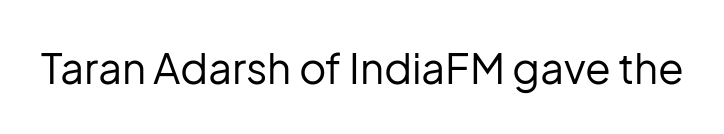
The image shows 42 px regular-weight sans-serif type, upright; set normal letter spacing, not underlined; low stroke contrast and a medium x-height.
